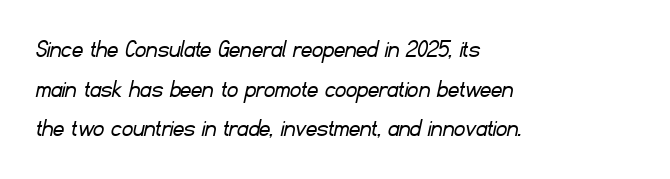
Summary of weight: not heavy and not bold. Quick note: underline off. These lines keep a tight, regular rhythm from letter to letter. Alignment: flush left.
